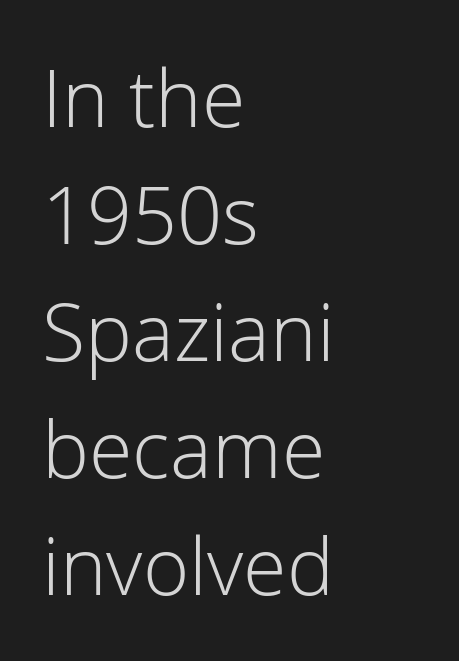
The typeface has the unassuming heft of standard copy or less. Think of a printed novel: that variable character pitch is what you see here. Vertical spacing — default. Look at the tracking — it's just the regular setting, nothing added. If you drew a ruler down the left edge, every line would touch it.
